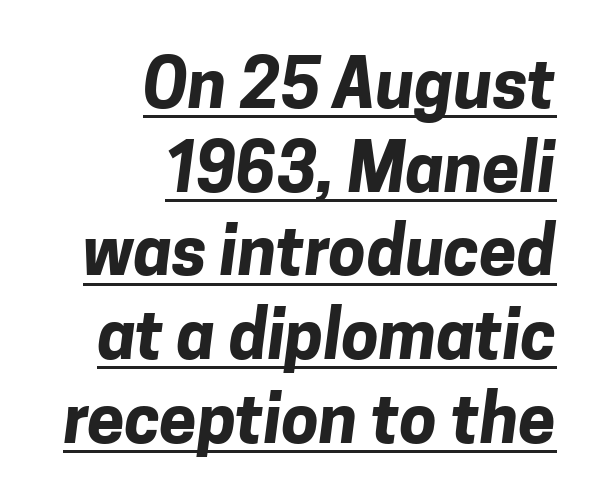
{"serif": "no", "bold": "yes", "weight": "bold", "width": "normal", "stroke_contrast": "low", "x_height": "medium", "monospaced": "no", "underline": "yes", "align": "right", "line_spacing": "normal", "line_spacing_ratio": 1.25, "letter_spacing": "normal", "letter_spacing_em": 0.0, "glyph_px": 67}
